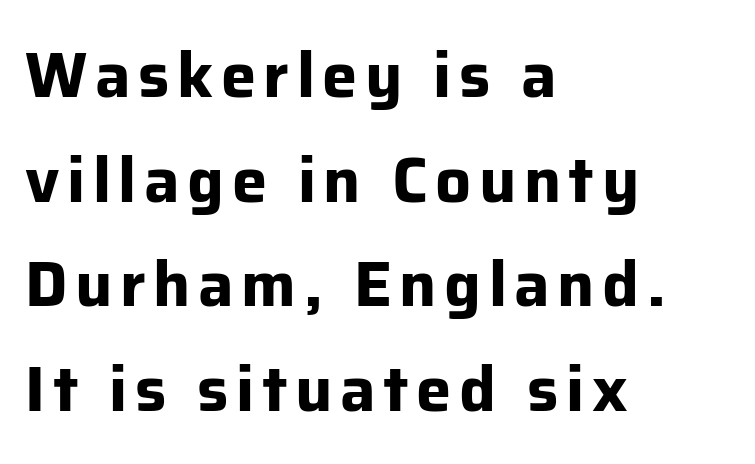
{"serif": "no", "italic": "no", "bold": "yes", "weight": "bold", "width": "normal", "stroke_contrast": "low", "x_height": "medium", "monospaced": "no", "underline": "no", "align": "left", "line_spacing": "normal", "line_spacing_ratio": 1.66, "glyph_px": 63}
